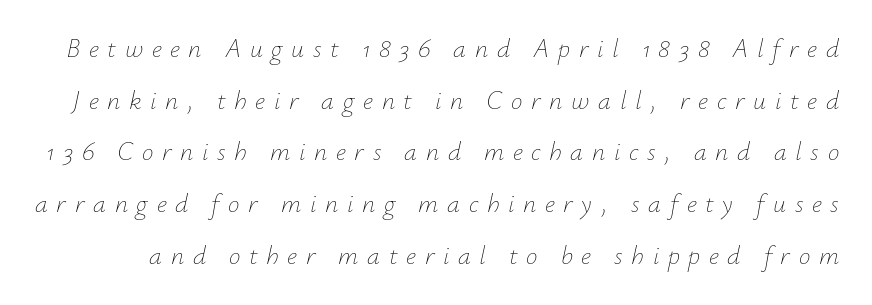
The image shows 26 px text type, italic (leaning right); set loose line spacing (1.99x), unusually wide letter spacing (+0.33 em), not underlined.
